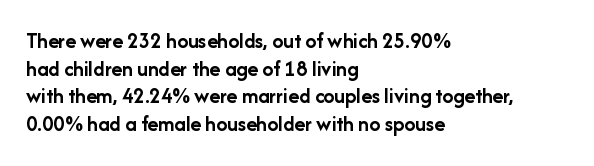
The image shows 22 px bold type, upright; set left-aligned, normal line spacing (1.26x), normal letter spacing, not underlined.
